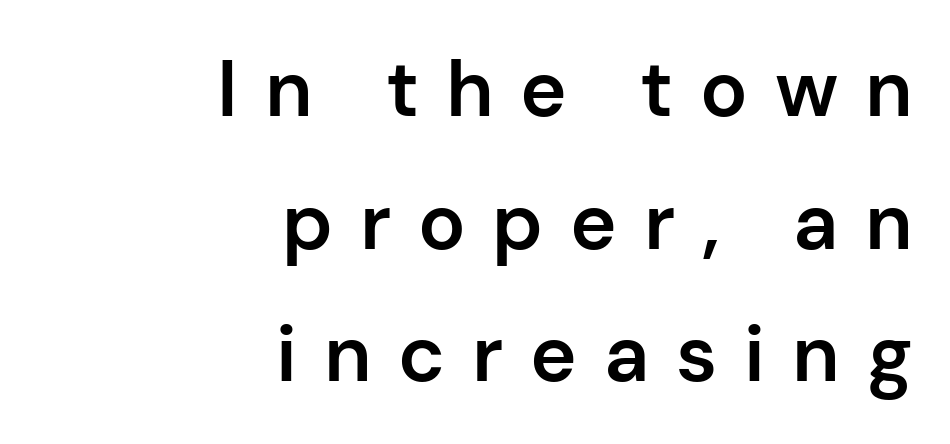
{"serif": "no", "italic": "no", "bold": "semi", "weight": "semibold", "width": "normal", "stroke_contrast": "low", "x_height": "medium", "monospaced": "no", "underline": "no", "align": "right", "line_spacing": "normal", "line_spacing_ratio": 1.68, "letter_spacing": "wide", "letter_spacing_em": 0.34, "glyph_px": 79}
